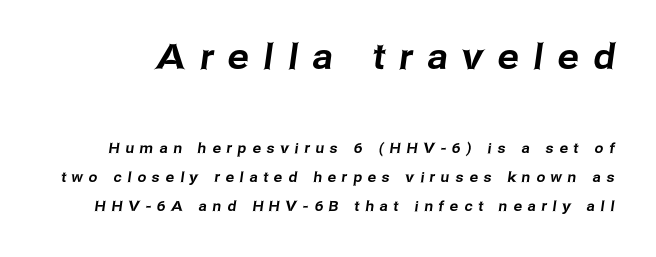
Spacing between characters has been opened up far beyond the box default. Note: no serifs on the glyphs. Letters rest on an invisible, unmarked baseline. In this sample the first text group is rendered at the bigger scale. Horizontal bands of white between lines are thick stripes. Looks like regular typesetting: each glyph gets only the width it needs.
